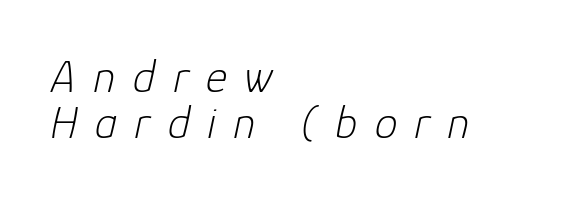
{"italic": "yes", "lean": "right", "slant_degrees": 12, "bold": "no", "weight": "light", "width": "normal", "stroke_contrast": "low", "x_height": "medium", "monospaced": "no", "underline": "no", "align": "left", "line_spacing": "tight", "line_spacing_ratio": 1.0, "letter_spacing": "wide", "letter_spacing_em": 0.37, "glyph_px": 46}
